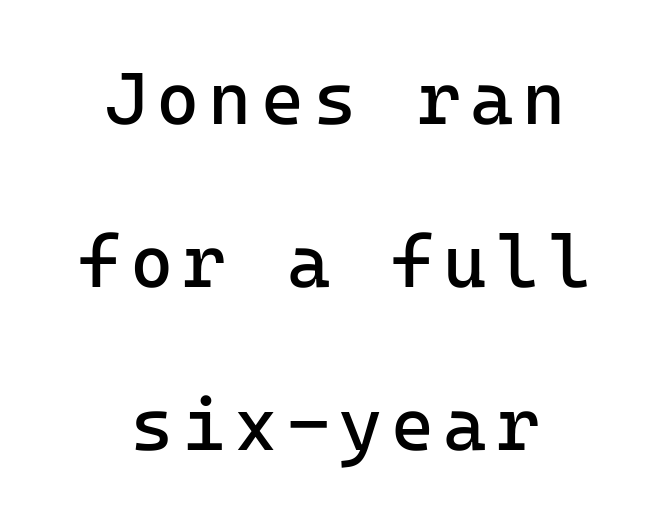
The image shows 74 px regular-weight sans-serif type, upright, monospaced; set centered, loose line spacing (2.2x), not underlined; low stroke contrast and a medium x-height.
